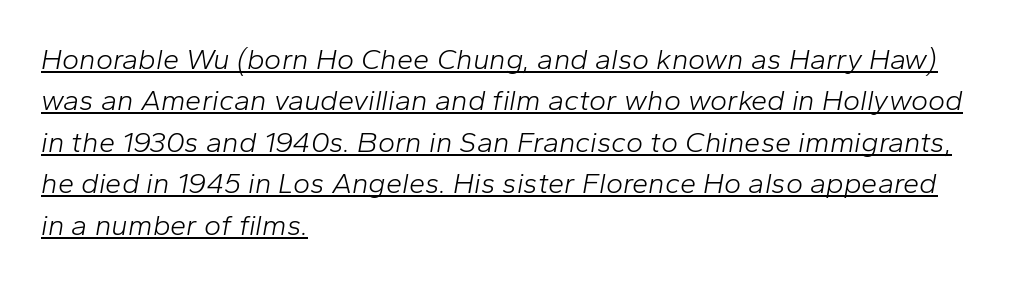
Q: Is the text bold? A: No.
Q: Is the text italic (slanted)? A: Yes, it leans right by about 10 degrees.
Q: Is the text underlined? A: Yes.
Q: How is the paragraph aligned? A: Left-aligned.
Q: Is the spacing between letters normal or unusually wide? A: Normal.
Q: Is the spacing between lines tight, normal or loose? A: Normal.
Q: Width (condensed, normal, or wide)? A: Normal.
Q: Stroke contrast? A: Low.
Q: x-height? A: Medium.
Q: Monospaced? A: No.
